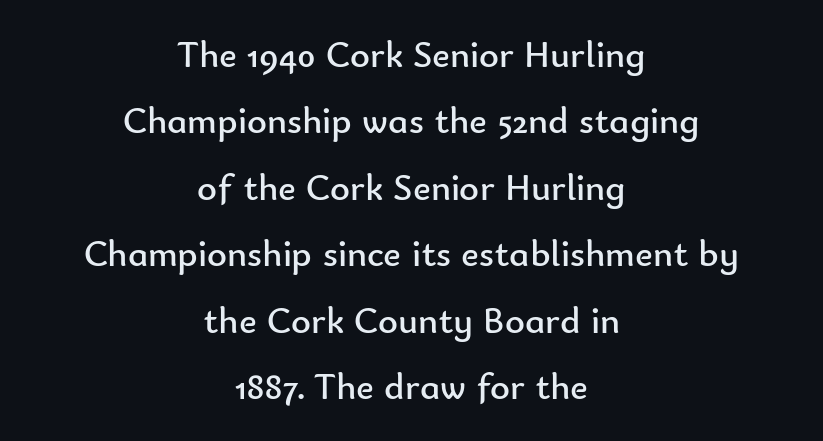
{"serif": "no", "italic": "no", "bold": "no", "weight": "regular", "width": "normal", "stroke_contrast": "low", "x_height": "small", "monospaced": "no", "underline": "no", "align": "center", "line_spacing_ratio": 1.75, "letter_spacing": "normal", "letter_spacing_em": 0.0, "glyph_px": 38}
